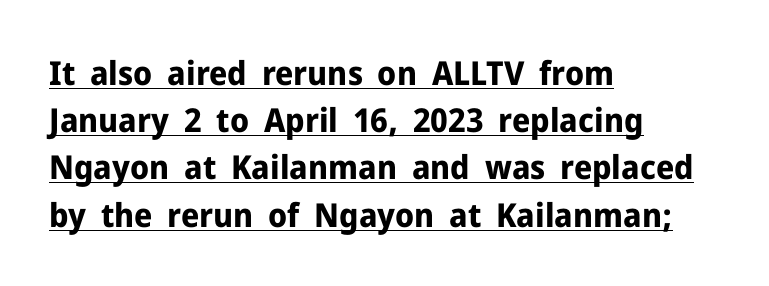
The image shows 33 px bold sans-serif type, upright; set left-aligned, normal line spacing (1.43x), normal letter spacing, underlined; low stroke contrast and a medium x-height.
